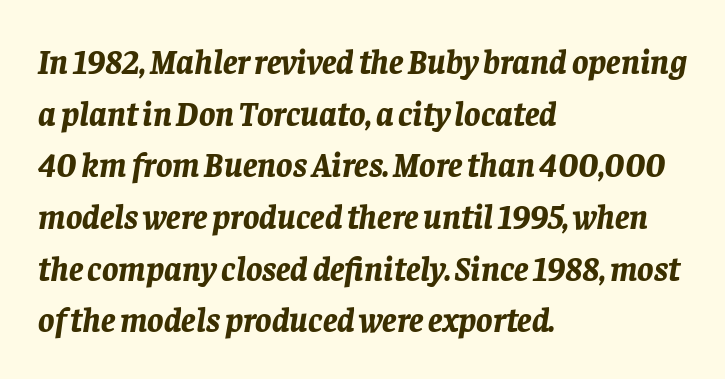
The image shows 34 px bold type, italic (leaning right); set left-aligned, normal line spacing (1.52x), normal letter spacing, not underlined; low stroke contrast and a large x-height.
